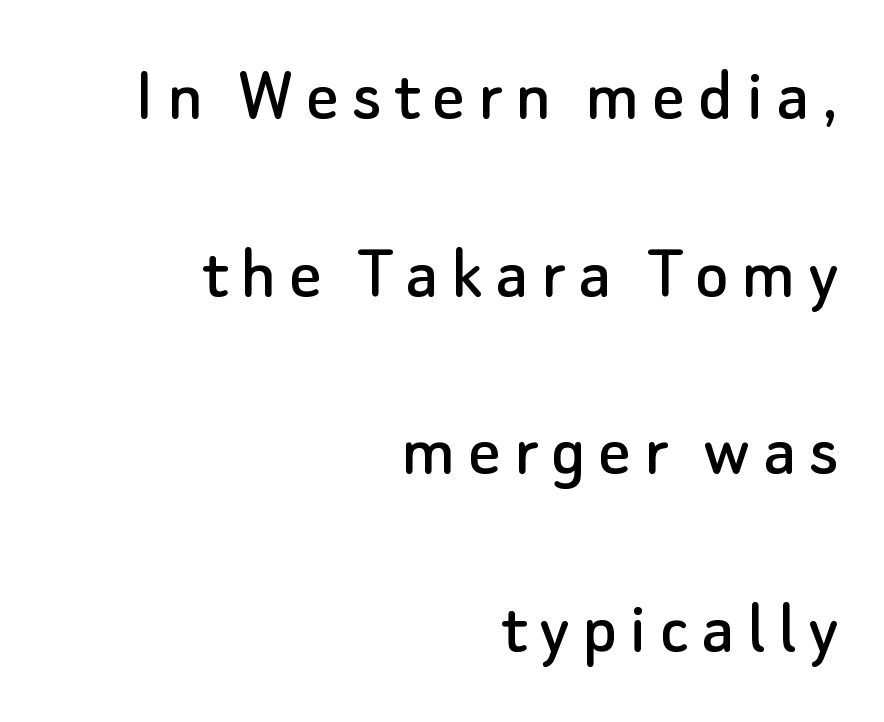
Q: Is the text italic (slanted)? A: No, it is upright.
Q: Is the typeface a serif or a sans-serif typeface? A: Sans-serif.
Q: Is the text underlined? A: No.
Q: How is the paragraph aligned? A: Right-aligned.
Q: Is the spacing between lines tight, normal or loose? A: Loose.
Q: Width (condensed, normal, or wide)? A: Normal.
Q: Stroke contrast? A: Low.
Q: x-height? A: Small.
Q: Monospaced? A: No.
